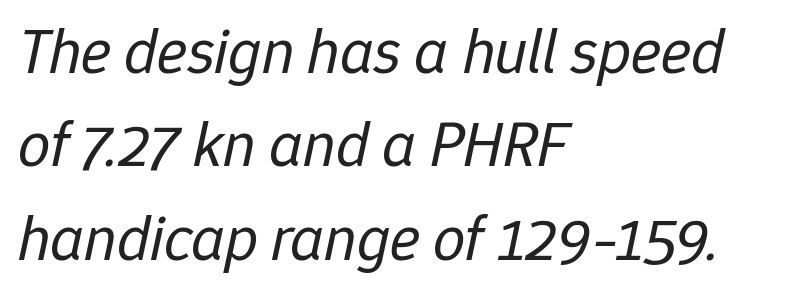
{"italic": "yes", "lean": "right", "slant_degrees": 12, "bold": "no", "weight": "regular", "width": "normal", "stroke_contrast": "low", "x_height": "medium", "monospaced": "no", "underline": "no", "align": "left", "line_spacing": "normal", "line_spacing_ratio": 1.46, "letter_spacing": "normal", "letter_spacing_em": 0.0, "glyph_px": 64}
